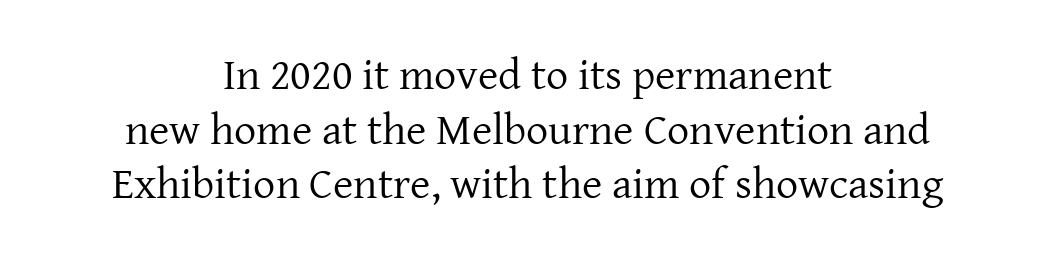
{"serif": "yes", "italic": "no", "bold": "no", "weight": "regular", "width": "normal", "stroke_contrast": "low", "x_height": "medium", "monospaced": "no", "underline": "no", "align": "center", "line_spacing_ratio": 1.24, "letter_spacing": "normal", "letter_spacing_em": 0.0, "glyph_px": 44}
